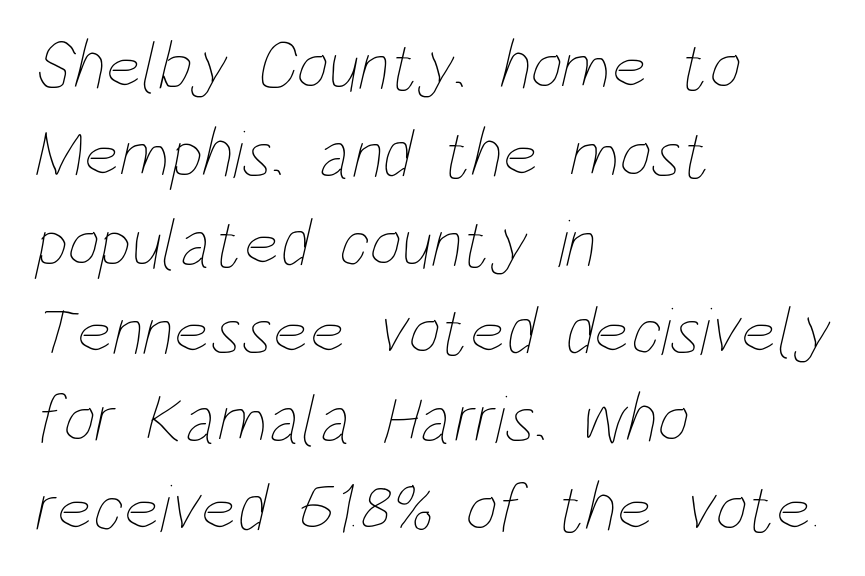
The image shows 69 px thin, condensed type; set left-aligned, normal line spacing (1.28x), normal letter spacing, not underlined; low stroke contrast and a large x-height.
